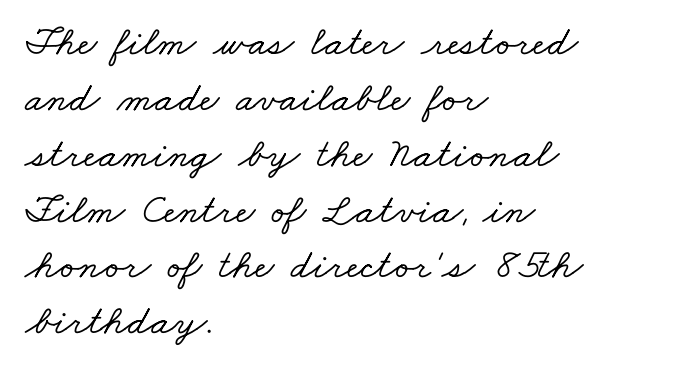
Q: Is the typeface a serif or a sans-serif typeface? A: Serif.
Q: Is the text underlined? A: No.
Q: How is the paragraph aligned? A: Left-aligned.
Q: Is the spacing between letters normal or unusually wide? A: Normal.
Q: Is the spacing between lines tight, normal or loose? A: Normal.
Q: Width (condensed, normal, or wide)? A: Wide.
Q: Stroke contrast? A: Low.
Q: x-height? A: Small.
Q: Monospaced? A: No.
